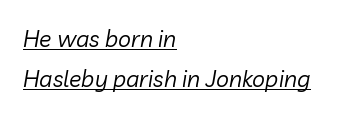
The paragraph shown leans on its left margin. These lines keep a tight, regular rhythm from letter to letter. The letters are slanted; this is an italic face. The sample's only ornament is a line tracing under the words. Stroke mass is kept to a normal reading level or below.
